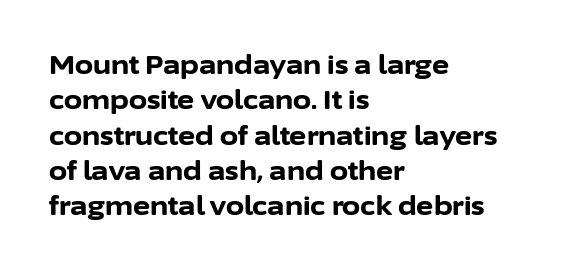
{"italic": "no", "bold": "yes", "underline": "no", "align": "left", "line_spacing": "normal", "line_spacing_ratio": 1.36, "letter_spacing": "normal", "letter_spacing_em": 0.0, "glyph_px": 26}
